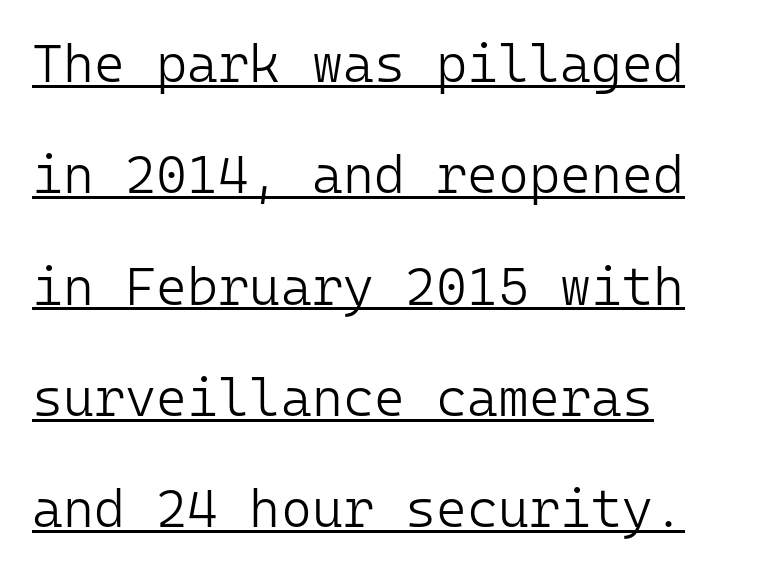
The image shows 53 px light sans-serif type, upright, monospaced; set left-aligned, loose line spacing (2.1x), normal letter spacing, underlined; low stroke contrast and a medium x-height.
